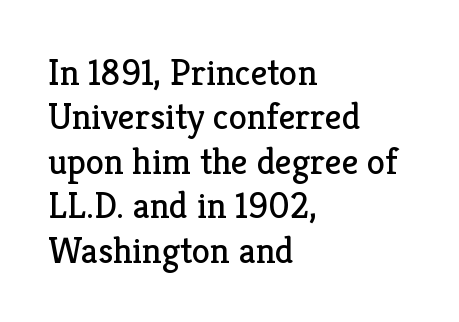
Q: Is the text bold? A: No.
Q: Is the text italic (slanted)? A: No, it is upright.
Q: Is the typeface a serif or a sans-serif typeface? A: Serif.
Q: Is the text underlined? A: No.
Q: How is the paragraph aligned? A: Left-aligned.
Q: Is the spacing between letters normal or unusually wide? A: Normal.
Q: Width (condensed, normal, or wide)? A: Normal.
Q: Stroke contrast? A: Low.
Q: x-height? A: Medium.
Q: Monospaced? A: No.
